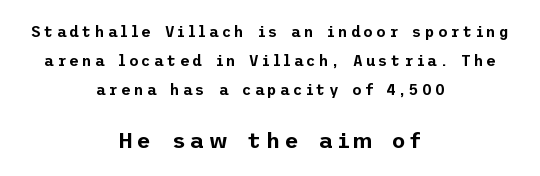
The image shows 22 px text type, upright; set centered, loose line spacing (1.92x), unusually wide letter spacing (+0.2 em), not underlined; the second (bottom) block is 1.47x larger.
